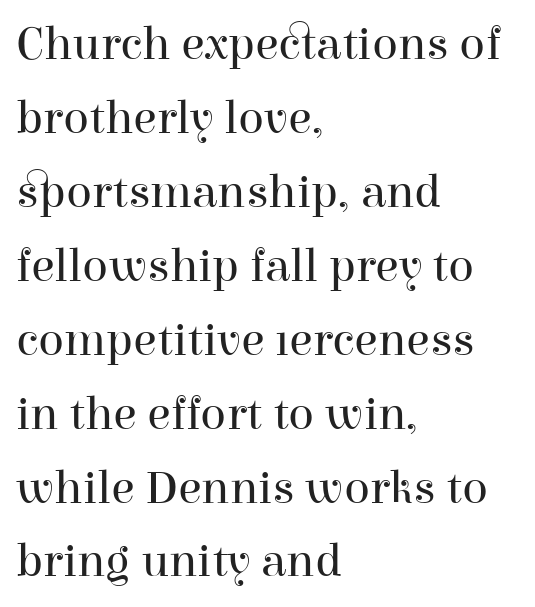
Q: Is the text bold? A: No.
Q: Is the text italic (slanted)? A: No, it is upright.
Q: Is the typeface a serif or a sans-serif typeface? A: Serif.
Q: Is the text underlined? A: No.
Q: How is the paragraph aligned? A: Left-aligned.
Q: Is the spacing between letters normal or unusually wide? A: Normal.
Q: Is the spacing between lines tight, normal or loose? A: Normal.
Q: Width (condensed, normal, or wide)? A: Normal.
Q: Stroke contrast? A: High.
Q: x-height? A: Medium.
Q: Monospaced? A: No.
